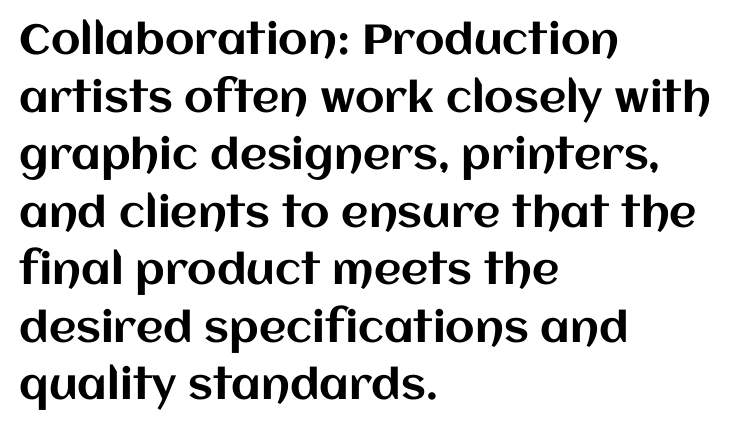
{"italic": "no", "width": "normal", "stroke_contrast": "medium", "x_height": "large", "monospaced": "no", "underline": "no", "align": "left", "line_spacing": "normal", "line_spacing_ratio": 1.37, "letter_spacing": "normal", "letter_spacing_em": 0.0, "glyph_px": 42}
